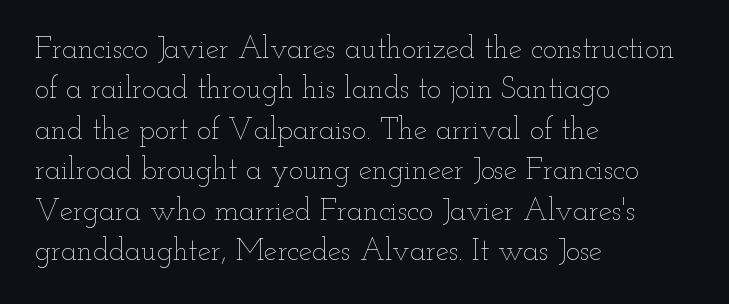
The area under the type is left untouched. No letter is thick-stroked: the sample isn't bold. This sample keeps an unexceptional amount of space between lines. Italic? Not at all — the glyphs are vertical. Reading down the block, your eye returns to a fixed left position each line.
